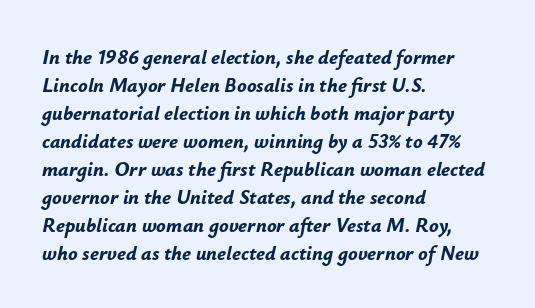
Q: Is the text bold? A: Yes.
Q: Is the text italic (slanted)? A: Yes, it leans right by about 12 degrees.
Q: Is the text underlined? A: No.
Q: How is the paragraph aligned? A: Left-aligned.
Q: Is the spacing between letters normal or unusually wide? A: Normal.
Q: Is the spacing between lines tight, normal or loose? A: Normal.
